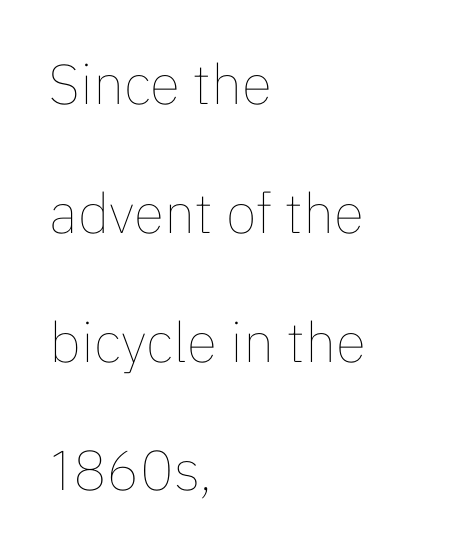
The image shows 56 px thin type, upright; set left-aligned, loose line spacing (2.3x), normal letter spacing, not underlined; low stroke contrast and a medium x-height.
